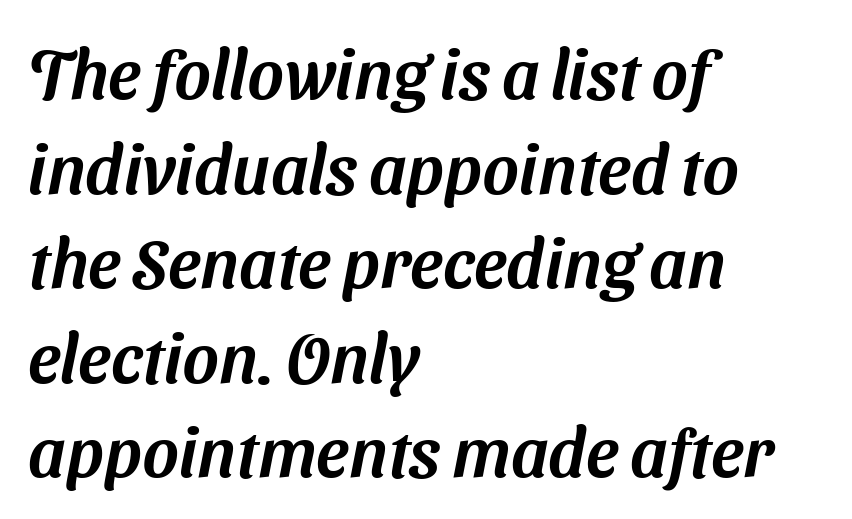
{"serif": "no", "width": "normal", "stroke_contrast": "medium", "x_height": "medium", "monospaced": "no", "underline": "no", "align": "left", "line_spacing": "normal", "line_spacing_ratio": 1.37, "letter_spacing": "normal", "letter_spacing_em": 0.0, "glyph_px": 69}
